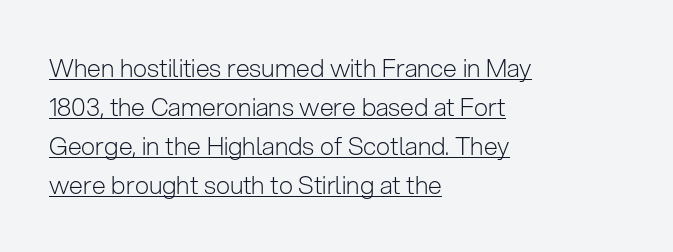
Q: Is the text bold? A: No.
Q: Is the text italic (slanted)? A: No, it is upright.
Q: Is the text underlined? A: Yes.
Q: How is the paragraph aligned? A: Left-aligned.
Q: Is the spacing between letters normal or unusually wide? A: Normal.
Q: Is the spacing between lines tight, normal or loose? A: Normal.
